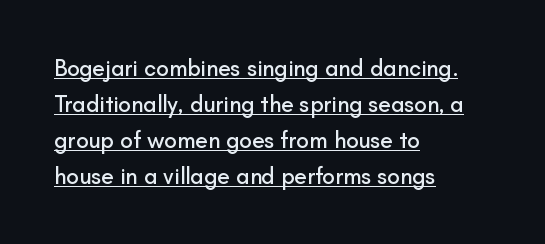
The image shows 23 px text type, upright; set left-aligned, normal line spacing (1.56x), normal letter spacing, underlined.
